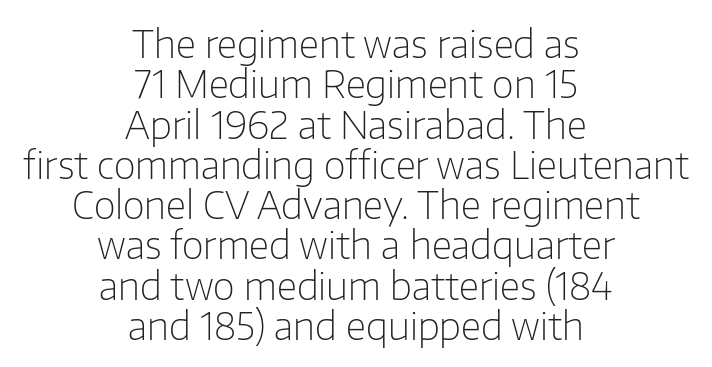
Q: Is the text bold? A: No.
Q: Is the text italic (slanted)? A: No, it is upright.
Q: Is the typeface a serif or a sans-serif typeface? A: Sans-serif.
Q: Is the text underlined? A: No.
Q: How is the paragraph aligned? A: Centered.
Q: Is the spacing between letters normal or unusually wide? A: Normal.
Q: Is the spacing between lines tight, normal or loose? A: Tight.
Q: Width (condensed, normal, or wide)? A: Normal.
Q: Stroke contrast? A: Low.
Q: x-height? A: Medium.
Q: Monospaced? A: No.
